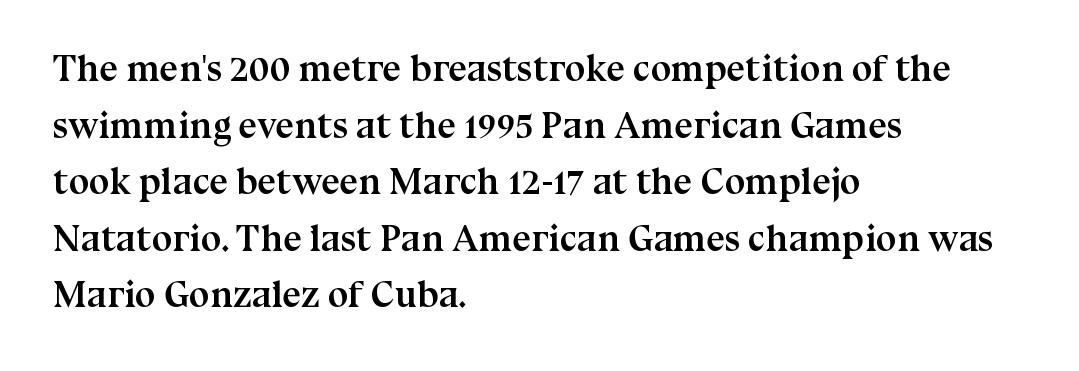
The string is rendered with underlining switched off. The face used here has the dense, thick strokes of a bold. Note the varied advance widths — an 'i' is clearly narrower than an 'm'. Each letter's strokes conclude with small projecting serifs.
